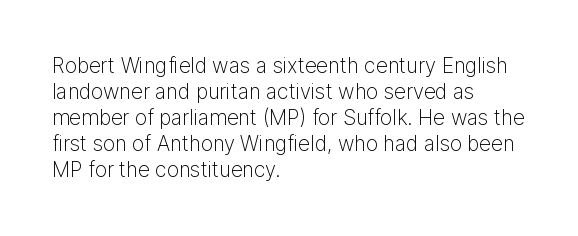
The image shows 21 px text type, upright; set left-aligned, line spacing 1.24x, normal letter spacing, not underlined.
